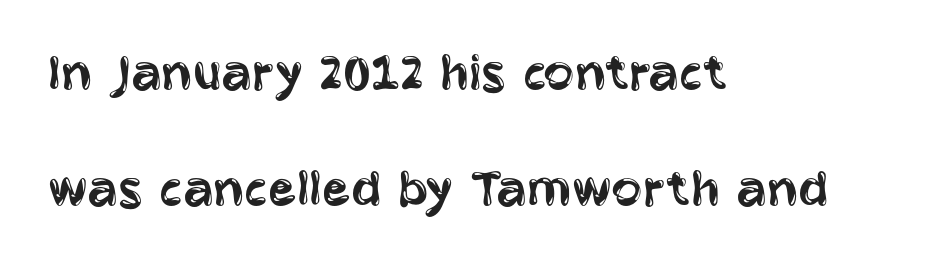
The image shows 57 px regular-weight, condensed sans-serif type, upright; set left-aligned, loose line spacing (2.03x), normal letter spacing, not underlined; low stroke contrast and a large x-height.
